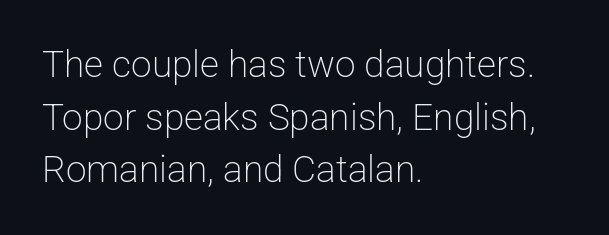
{"serif": "no", "italic": "no", "bold": "no", "weight": "light", "width": "normal", "stroke_contrast": "low", "x_height": "medium", "monospaced": "no", "underline": "no", "align": "left", "line_spacing": "normal", "line_spacing_ratio": 1.42, "letter_spacing": "normal", "letter_spacing_em": 0.0, "glyph_px": 37}
